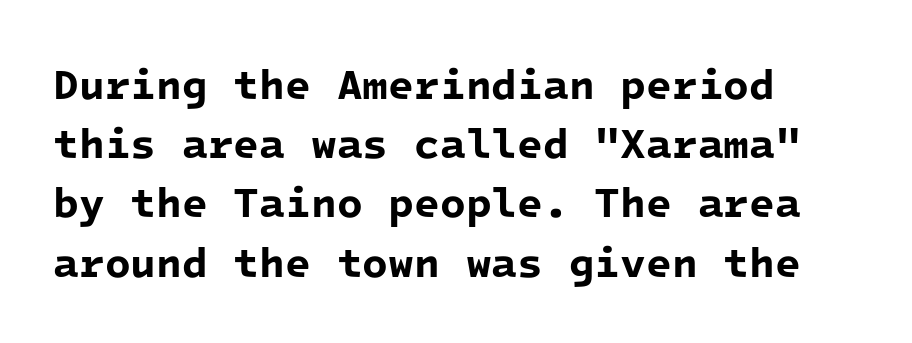
Q: Is the text bold? A: Yes.
Q: Is the typeface a serif or a sans-serif typeface? A: Sans-serif.
Q: Is the text underlined? A: No.
Q: How is the paragraph aligned? A: Left-aligned.
Q: Is the spacing between letters normal or unusually wide? A: Normal.
Q: Is the spacing between lines tight, normal or loose? A: Normal.
Q: Width (condensed, normal, or wide)? A: Normal.
Q: Stroke contrast? A: Low.
Q: x-height? A: Medium.
Q: Monospaced? A: Yes.
